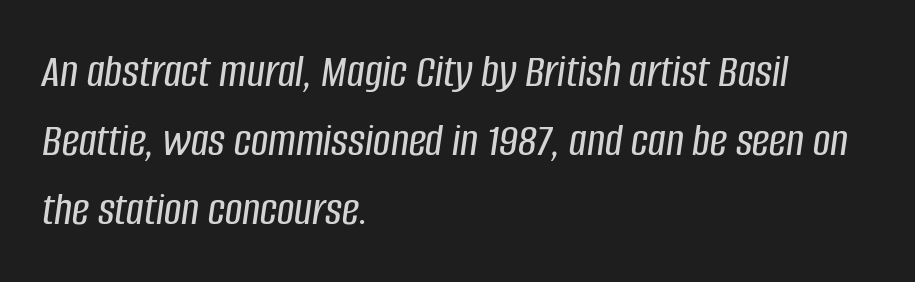
Q: Is the text italic (slanted)? A: Yes, it leans right by about 8 degrees.
Q: Is the text underlined? A: No.
Q: How is the paragraph aligned? A: Left-aligned.
Q: Is the spacing between letters normal or unusually wide? A: Normal.
Q: Is the spacing between lines tight, normal or loose? A: Normal.
Q: Width (condensed, normal, or wide)? A: Condensed.
Q: Stroke contrast? A: Low.
Q: x-height? A: Large.
Q: Monospaced? A: No.
